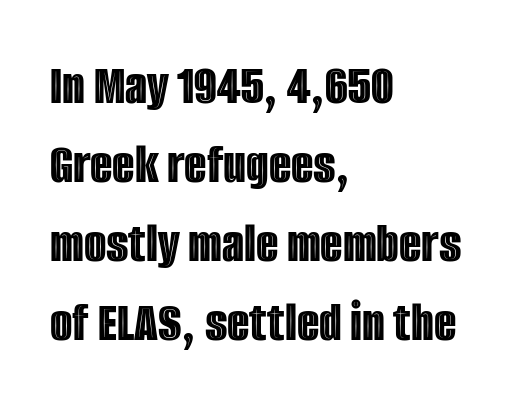
Q: Is the text italic (slanted)? A: No, it is upright.
Q: Is the text underlined? A: No.
Q: How is the paragraph aligned? A: Left-aligned.
Q: Is the spacing between letters normal or unusually wide? A: Normal.
Q: Is the spacing between lines tight, normal or loose? A: Normal.
Q: Width (condensed, normal, or wide)? A: Condensed.
Q: x-height? A: Large.
Q: Monospaced? A: No.
